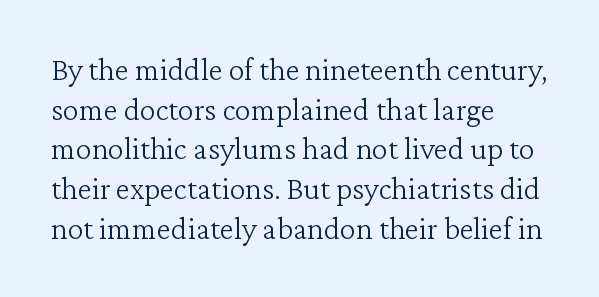
{"serif": "yes", "italic": "no", "bold": "no", "weight": "light", "width": "normal", "stroke_contrast": "low", "x_height": "medium", "monospaced": "no", "underline": "no", "align": "left", "line_spacing_ratio": 1.24, "letter_spacing": "normal", "letter_spacing_em": 0.0, "glyph_px": 32}
